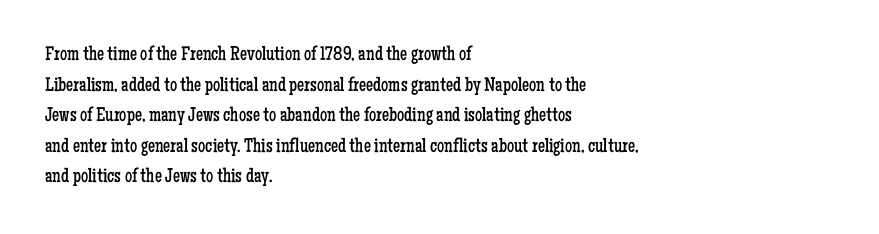
The image shows 20 px text type, upright; set left-aligned, normal line spacing (1.53x), normal letter spacing, not underlined.
